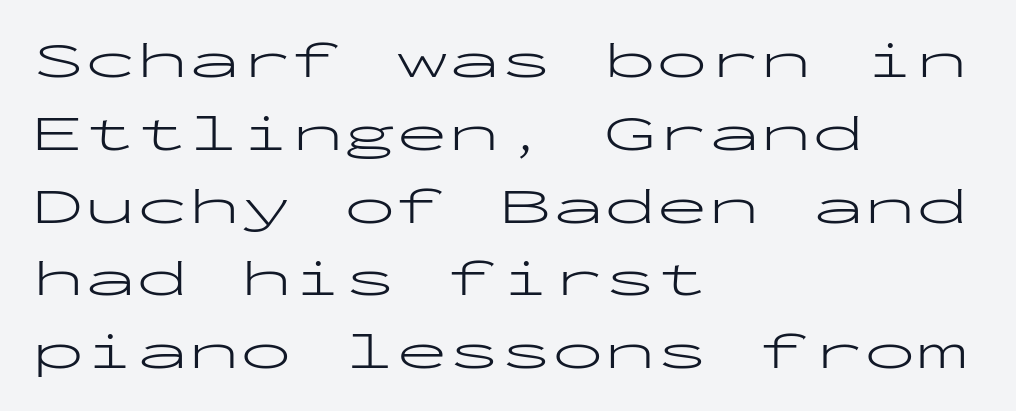
Type style note: lacks serifs. Compared with a typical body face, this is equally light or lighter still. Only glyphs here, with clear space below each row. Every character here occupies the same horizontal width, giving the sample a typewriter-like rhythm.
